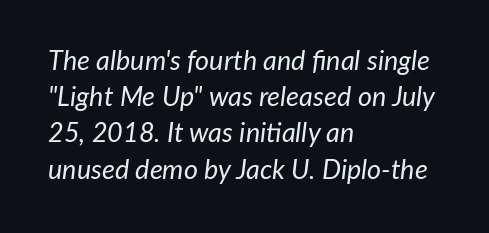
The image shows 27 px text type, italic (leaning right); set left-aligned, normal line spacing (1.34x), normal letter spacing, not underlined.
